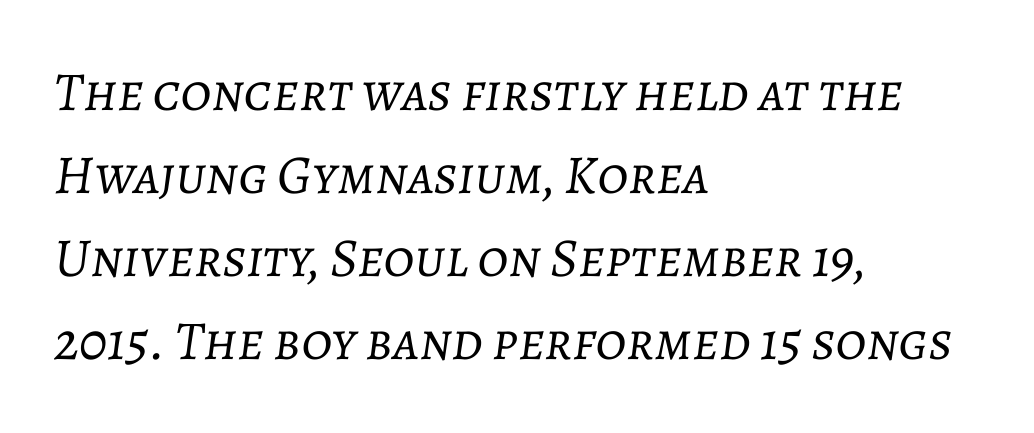
Letters have the restrained weight of plain body copy at most. Check under the words: just untouched page. This rendering leaves character spacing at its baseline value. Normally led — the rows are evenly, conventionally spaced. Teacher's note: observe the even left margin — that is flush-left alignment. Is this a fixed-width face? No — the glyphs have proportional, varying widths.
